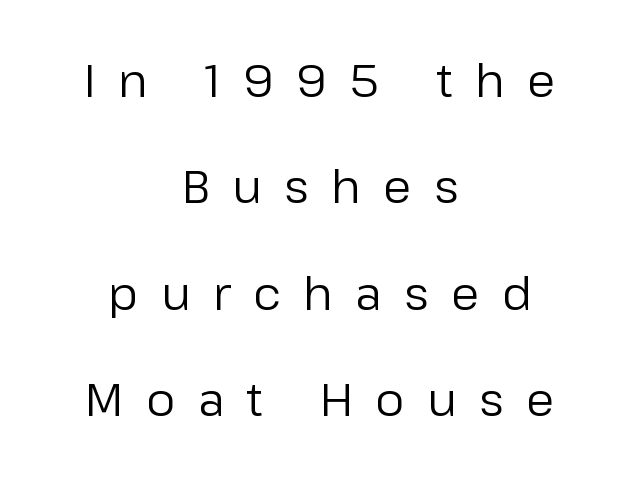
{"serif": "no", "italic": "no", "bold": "no", "weight": "regular", "width": "normal", "stroke_contrast": "low", "x_height": "medium", "monospaced": "no", "underline": "no", "align": "center", "line_spacing": "loose", "line_spacing_ratio": 2.31, "letter_spacing": "wide", "letter_spacing_em": 0.49, "glyph_px": 46}
